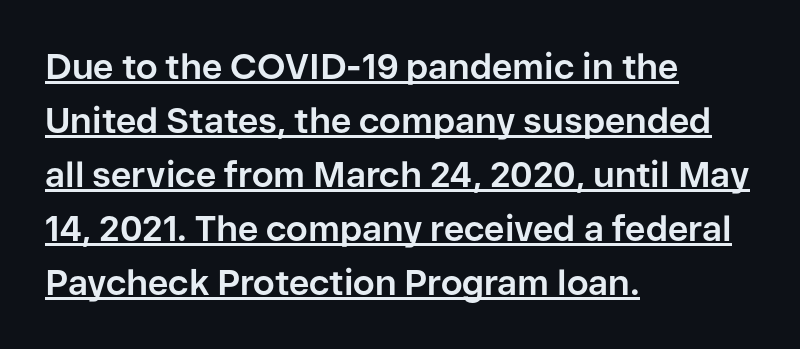
{"serif": "no", "italic": "no", "bold": "yes", "weight": "bold", "width": "normal", "stroke_contrast": "low", "x_height": "medium", "monospaced": "no", "underline": "yes", "align": "left", "line_spacing": "normal", "line_spacing_ratio": 1.54, "letter_spacing": "normal", "letter_spacing_em": 0.0, "glyph_px": 35}
